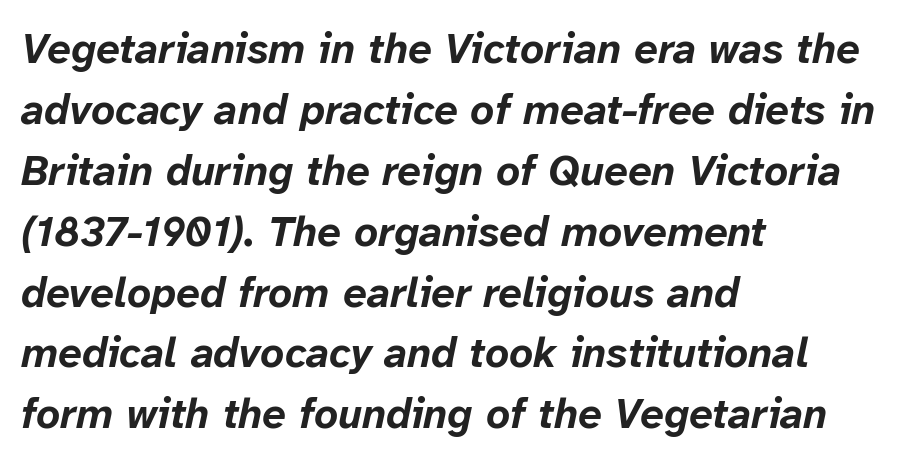
Q: Is the text bold? A: Yes.
Q: Is the text italic (slanted)? A: Yes, it leans right by about 12 degrees.
Q: Is the text underlined? A: No.
Q: How is the paragraph aligned? A: Left-aligned.
Q: Is the spacing between letters normal or unusually wide? A: Normal.
Q: Is the spacing between lines tight, normal or loose? A: Normal.
Q: Width (condensed, normal, or wide)? A: Normal.
Q: Stroke contrast? A: Low.
Q: x-height? A: Medium.
Q: Monospaced? A: No.
